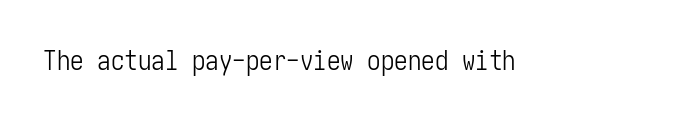
The image shows 27 px text type, upright; set normal letter spacing, not underlined.
